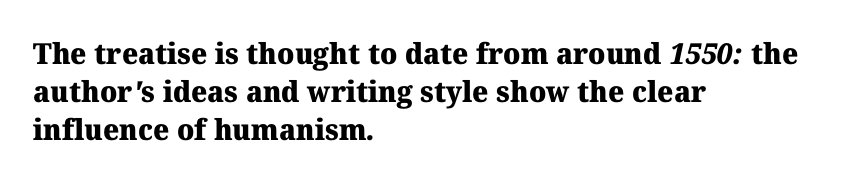
A typesetter would call this proportional, since set widths differ per character. Every letter is thick-stroked: bold, no question. Quick note: underline off. Caption: multi-line text, flush left, ragged right. Look at the tracking — it's just the regular setting, nothing added. Letterform terminals end in serifs throughout the passage.
